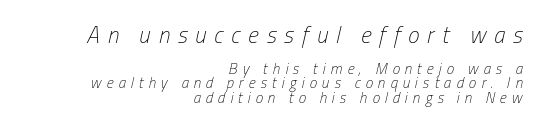
The image shows 23 px text type, italic (leaning right); set right-aligned, tight line spacing (0.97x), unusually wide letter spacing (+0.34 em), not underlined; the first (top) block is 1.53x larger.
